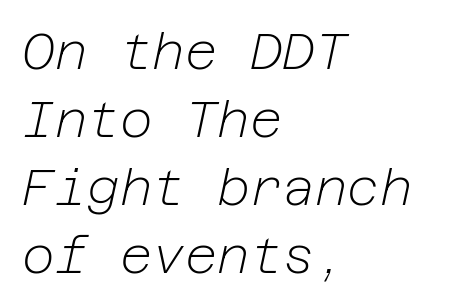
Q: Is the text bold? A: No.
Q: Is the text italic (slanted)? A: Yes, it leans right by about 12 degrees.
Q: Is the text underlined? A: No.
Q: How is the paragraph aligned? A: Left-aligned.
Q: Is the spacing between letters normal or unusually wide? A: Normal.
Q: Is the spacing between lines tight, normal or loose? A: Normal.
Q: Width (condensed, normal, or wide)? A: Normal.
Q: Stroke contrast? A: Low.
Q: x-height? A: Medium.
